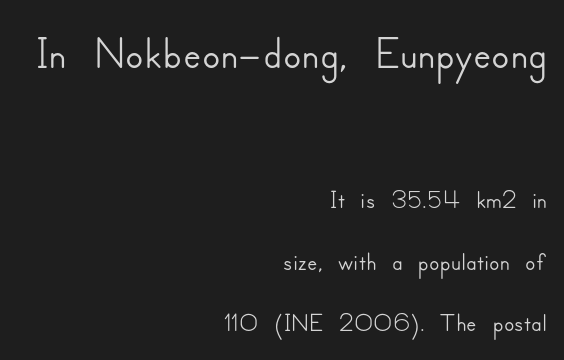
The passage shown is typed in a proportional face where columns would drift. The setting favours the right margin, as signatures and pull-quotes sometimes do. The line-height multiplier appears to be the usual default. Caption: standard tracking, unaltered. The lettering stays uniformly vertical, giving the passage a roman look.
